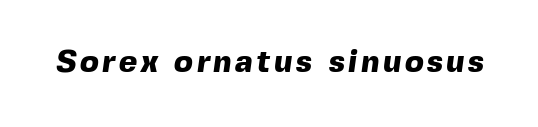
A typesetter would call this proportional, since set widths differ per character. Nobody drew a line under any word here. Type style note: lacks serifs. I'd describe the lettering as bold — thick and assertive.
